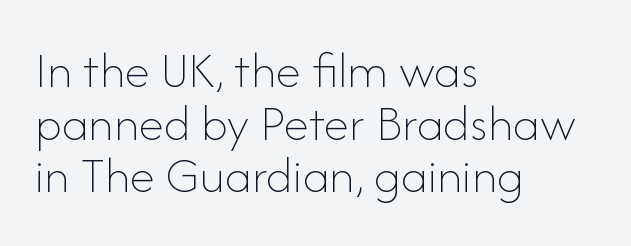
Q: Is the text bold? A: No.
Q: Is the text italic (slanted)? A: No, it is upright.
Q: Is the text underlined? A: No.
Q: How is the paragraph aligned? A: Left-aligned.
Q: Is the spacing between letters normal or unusually wide? A: Normal.
Q: Is the spacing between lines tight, normal or loose? A: Tight.
Q: Width (condensed, normal, or wide)? A: Normal.
Q: Stroke contrast? A: Low.
Q: x-height? A: Small.
Q: Monospaced? A: No.
